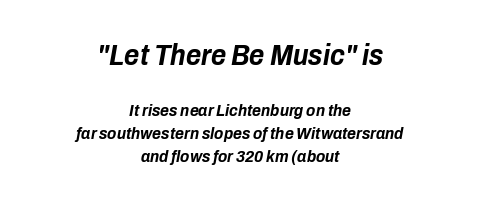
Q: Is the text bold? A: Yes.
Q: Is the text italic (slanted)? A: Yes, it leans right by about 10 degrees.
Q: Is the text underlined? A: No.
Q: How is the paragraph aligned? A: Centered.
Q: Is the spacing between letters normal or unusually wide? A: Normal.
Q: Is the spacing between lines tight, normal or loose? A: Normal.
Q: Which block of text is set in a larger size, the first (top) or the second (bottom)? A: The first (top) one.
Q: Width (condensed, normal, or wide)? A: Condensed.
Q: Stroke contrast? A: Low.
Q: x-height? A: Medium.
Q: Monospaced? A: No.
